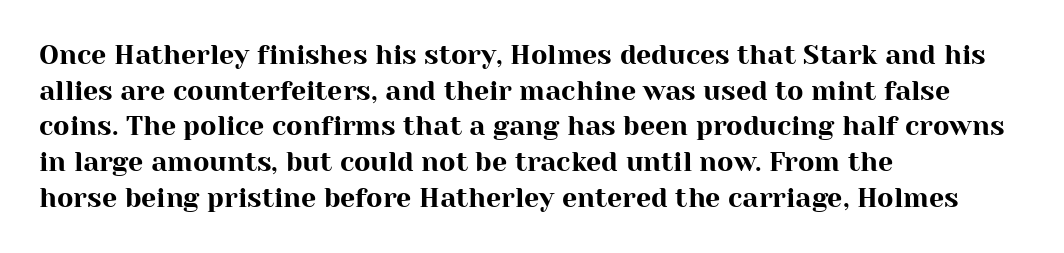
{"italic": "no", "underline": "no", "align": "left", "line_spacing": "normal", "line_spacing_ratio": 1.32, "letter_spacing": "normal", "letter_spacing_em": 0.0, "glyph_px": 27}
